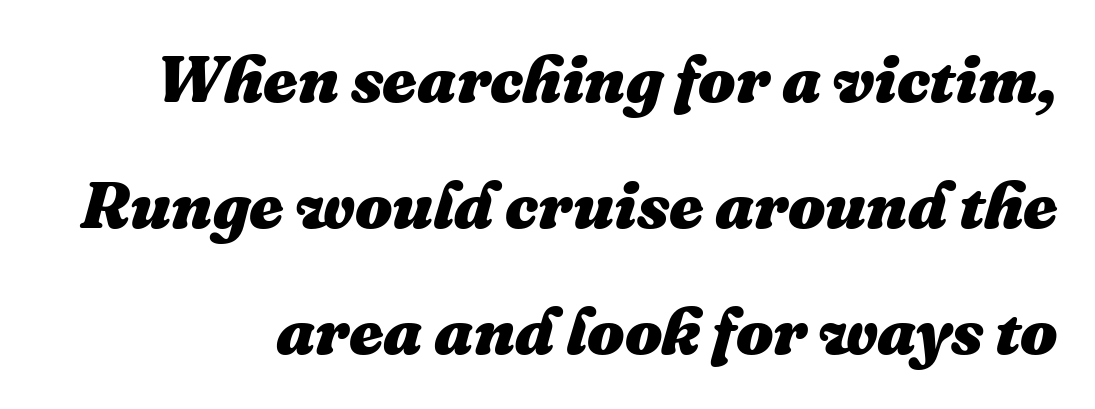
Q: Is the text bold? A: Yes.
Q: Is the text italic (slanted)? A: Yes, it leans right by about 16 degrees.
Q: Is the text underlined? A: No.
Q: Is the spacing between letters normal or unusually wide? A: Normal.
Q: Is the spacing between lines tight, normal or loose? A: Loose.
Q: Width (condensed, normal, or wide)? A: Normal.
Q: Stroke contrast? A: Medium.
Q: x-height? A: Medium.
Q: Monospaced? A: No.
